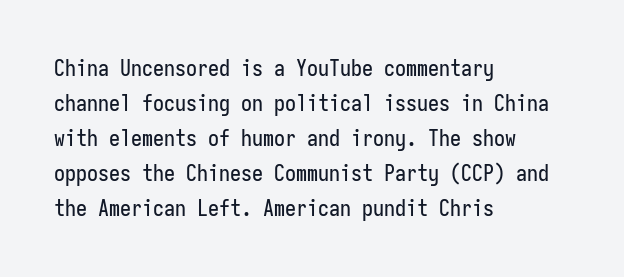
{"italic": "no", "underline": "no", "align": "left", "line_spacing": "normal", "line_spacing_ratio": 1.59, "letter_spacing": "normal", "letter_spacing_em": 0.0, "glyph_px": 22}
